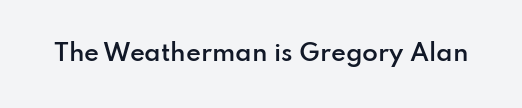
{"italic": "no", "bold": "semi", "underline": "no", "letter_spacing": "normal", "letter_spacing_em": 0.0, "glyph_px": 23}
